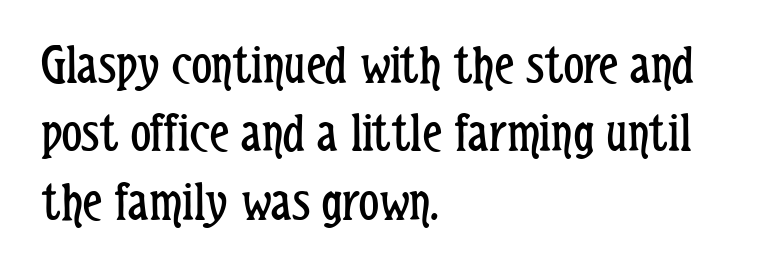
The image shows 56 px regular-weight, condensed sans-serif type, upright; set left-aligned, line spacing 1.22x, normal letter spacing, not underlined; low stroke contrast and a medium x-height.
